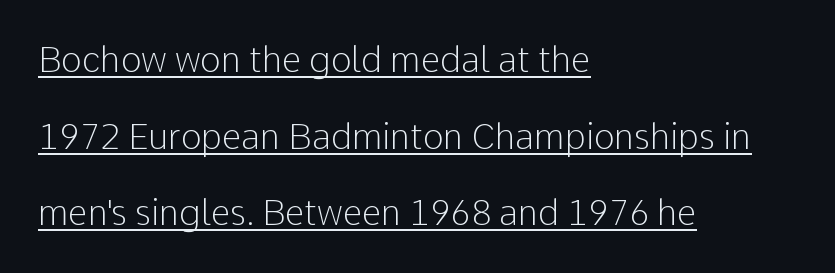
Q: Is the text bold? A: No.
Q: Is the text italic (slanted)? A: No, it is upright.
Q: Is the typeface a serif or a sans-serif typeface? A: Sans-serif.
Q: Is the text underlined? A: Yes.
Q: How is the paragraph aligned? A: Left-aligned.
Q: Is the spacing between letters normal or unusually wide? A: Normal.
Q: Is the spacing between lines tight, normal or loose? A: Loose.
Q: Width (condensed, normal, or wide)? A: Normal.
Q: Stroke contrast? A: Low.
Q: x-height? A: Medium.
Q: Monospaced? A: No.
